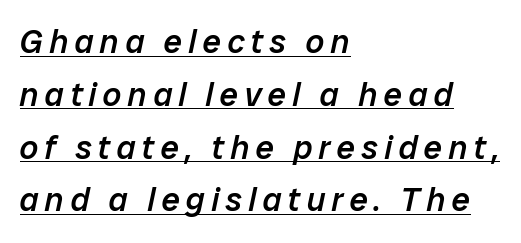
The specimen reads as italic at a glance. The passage shown is typed in a proportional face where columns would drift. Alignment: flush left. Quick note: underline on. The rendering uses a moderate line-height, typical for paragraphs.
